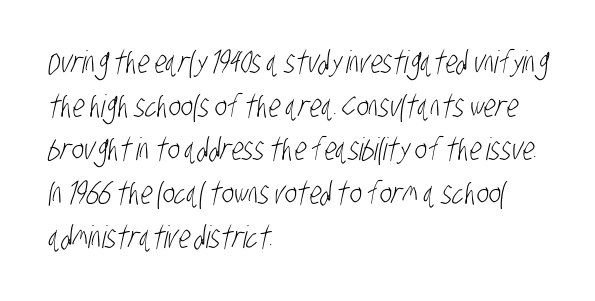
{"serif": "no", "bold": "no", "weight": "light", "width": "condensed", "stroke_contrast": "low", "x_height": "large", "monospaced": "no", "underline": "no", "align": "left", "line_spacing": "normal", "line_spacing_ratio": 1.41, "letter_spacing": "normal", "letter_spacing_em": 0.0, "glyph_px": 31}
